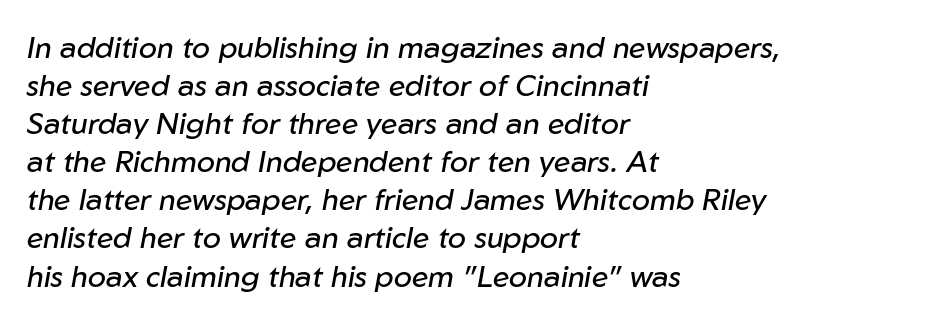
The image shows 30 px regular-weight type, italic (leaning right); set left-aligned, normal line spacing (1.27x), normal letter spacing, not underlined; low stroke contrast and a medium x-height.
